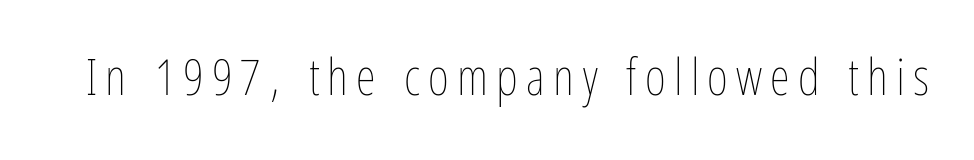
{"italic": "no", "bold": "no", "weight": "thin", "width": "condensed", "stroke_contrast": "low", "x_height": "medium", "monospaced": "no", "underline": "no", "glyph_px": 51}
